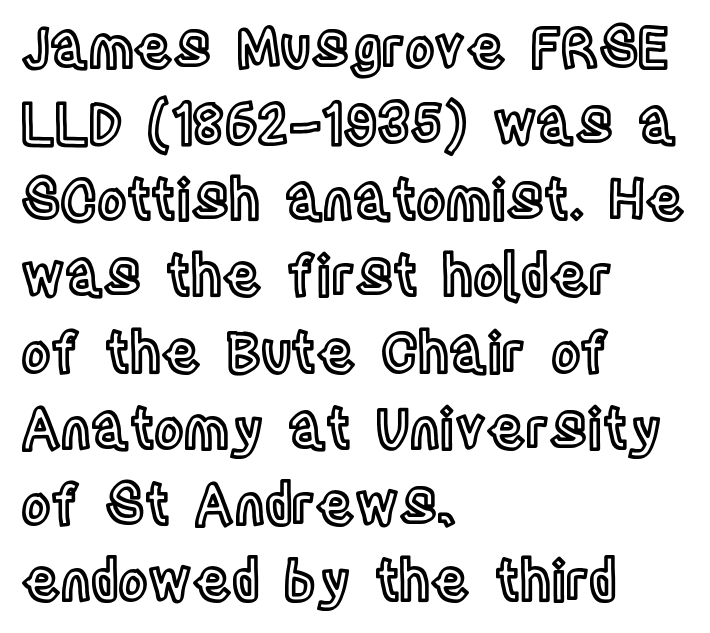
Q: Is the text italic (slanted)? A: No, it is upright.
Q: Is the text underlined? A: No.
Q: How is the paragraph aligned? A: Left-aligned.
Q: Is the spacing between letters normal or unusually wide? A: Normal.
Q: Is the spacing between lines tight, normal or loose? A: Normal.
Q: Width (condensed, normal, or wide)? A: Condensed.
Q: x-height? A: Large.
Q: Monospaced? A: No.
